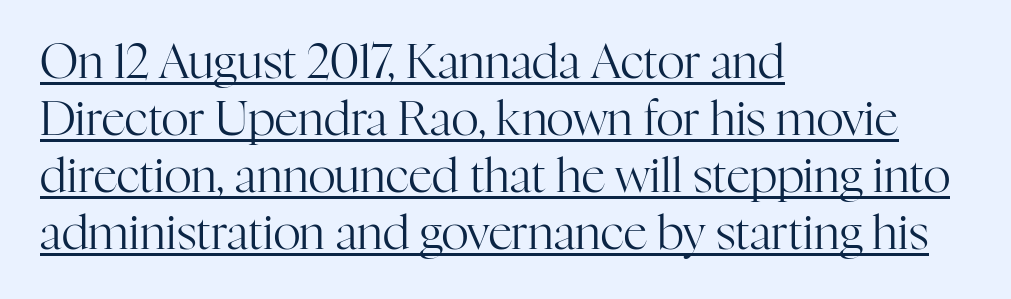
The image shows 47 px regular-weight serif type, upright; set left-aligned, line spacing 1.21x, normal letter spacing, underlined; high stroke contrast and a medium x-height.
